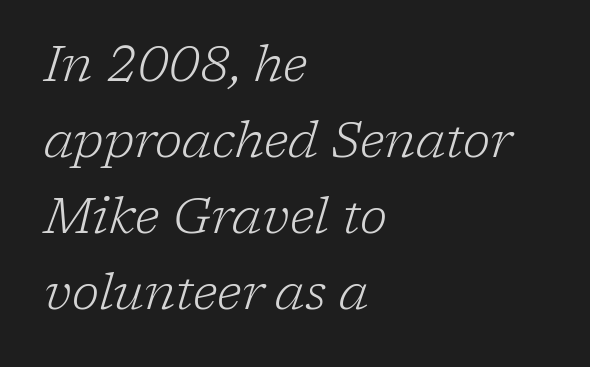
{"serif": "yes", "italic": "yes", "lean": "right", "slant_degrees": 17, "bold": "no", "weight": "light", "width": "normal", "stroke_contrast": "low", "x_height": "medium", "monospaced": "no", "underline": "no", "align": "left", "line_spacing": "normal", "line_spacing_ratio": 1.52, "letter_spacing": "normal", "letter_spacing_em": 0.0, "glyph_px": 50}
